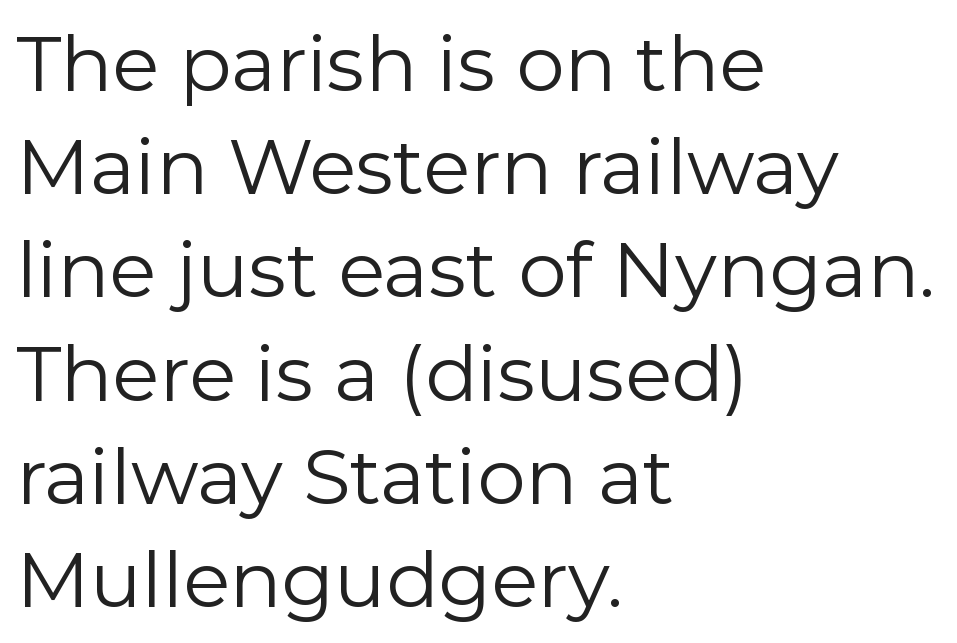
Q: Is the text bold? A: No.
Q: Is the text italic (slanted)? A: No, it is upright.
Q: Is the typeface a serif or a sans-serif typeface? A: Sans-serif.
Q: Is the text underlined? A: No.
Q: How is the paragraph aligned? A: Left-aligned.
Q: Is the spacing between letters normal or unusually wide? A: Normal.
Q: Is the spacing between lines tight, normal or loose? A: Normal.
Q: Width (condensed, normal, or wide)? A: Normal.
Q: Stroke contrast? A: Low.
Q: x-height? A: Medium.
Q: Monospaced? A: No.
